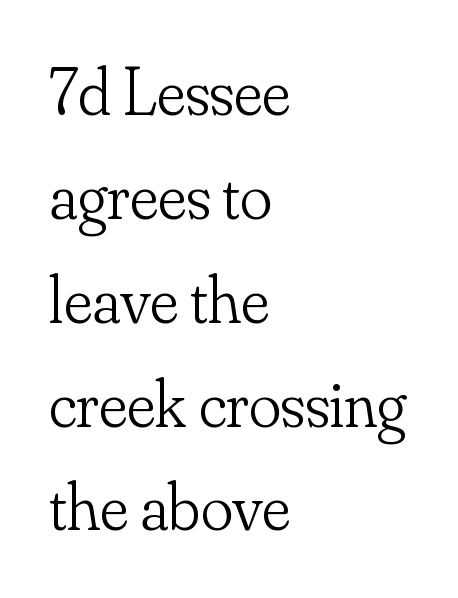
Character widths vary here, with narrow letters taking less room than wide ones. This is serif lettering, the kind often seen in printed books. The strokes are not fattened; the text isn't bold. This sample uses an upright cut, with every glyph sitting square on the baseline. Glance below the letters and you will spot only blank space. There is no visible air inserted between adjacent glyphs.
